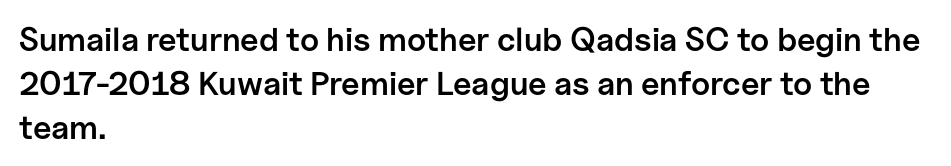
As a designer I'd log this as weight 600, semibold. Varying glyph widths throughout — classic text-font behaviour. Is this a sans? Yes — the strokes have no serifs. Honestly, the letter spacing is just normal — you wouldn't notice it. The string is rendered with underlining switched off.
